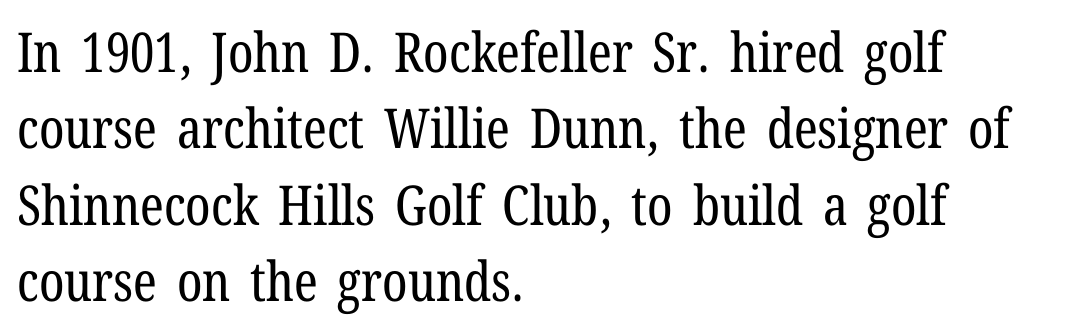
{"serif": "yes", "italic": "no", "bold": "no", "weight": "regular", "width": "condensed", "stroke_contrast": "low", "x_height": "medium", "monospaced": "no", "underline": "no", "align": "left", "line_spacing": "normal", "line_spacing_ratio": 1.39, "letter_spacing": "normal", "letter_spacing_em": 0.0, "glyph_px": 55}
